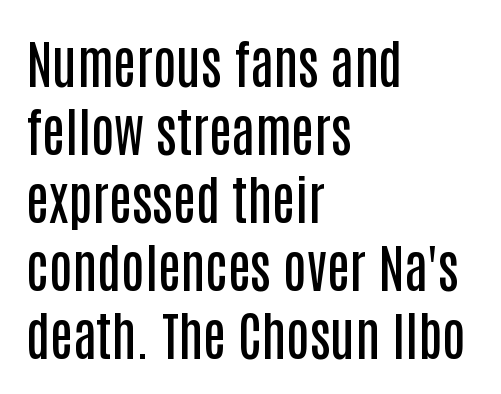
{"serif": "no", "italic": "no", "bold": "semi", "weight": "semibold", "width": "condensed", "stroke_contrast": "low", "x_height": "large", "monospaced": "no", "underline": "no", "align": "left", "line_spacing": "normal", "line_spacing_ratio": 1.31, "letter_spacing": "normal", "letter_spacing_em": 0.0, "glyph_px": 52}
